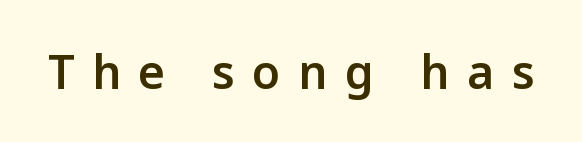
The image shows 46 px semibold sans-serif type, upright; set unusually wide letter spacing (+0.38 em), not underlined; low stroke contrast and a medium x-height.
